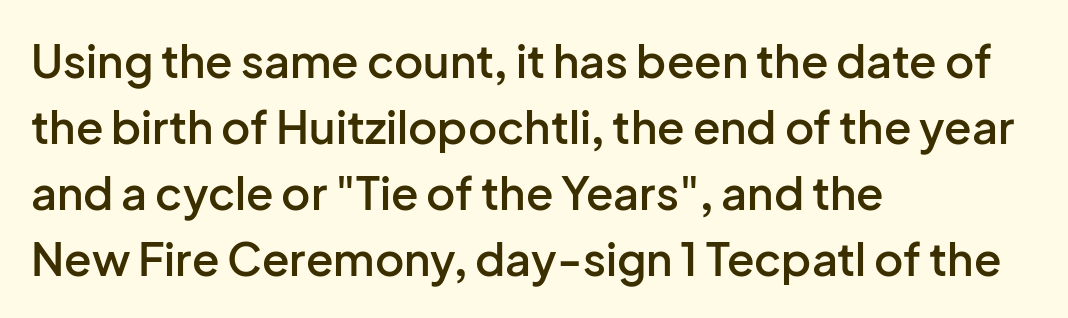
The image shows 45 px semibold sans-serif type, upright; set left-aligned, normal line spacing (1.47x), normal letter spacing, not underlined; low stroke contrast and a medium x-height.
